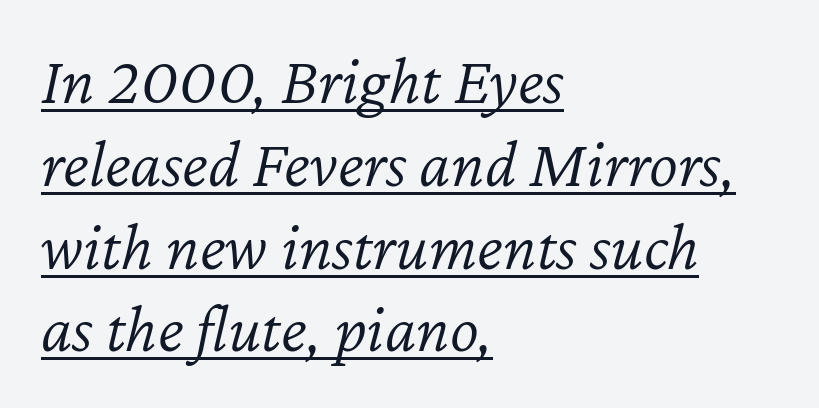
Q: Is the text bold? A: No.
Q: Is the text italic (slanted)? A: Yes, it leans right by about 12 degrees.
Q: Is the text underlined? A: Yes.
Q: How is the paragraph aligned? A: Left-aligned.
Q: Is the spacing between letters normal or unusually wide? A: Normal.
Q: Width (condensed, normal, or wide)? A: Normal.
Q: Stroke contrast? A: Low.
Q: x-height? A: Medium.
Q: Monospaced? A: No.
